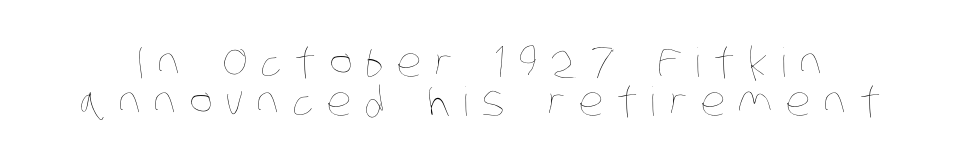
The image shows 40 px thin, condensed type; set tight line spacing (0.97x), unusually wide letter spacing (+0.32 em), not underlined; low stroke contrast and a large x-height.
